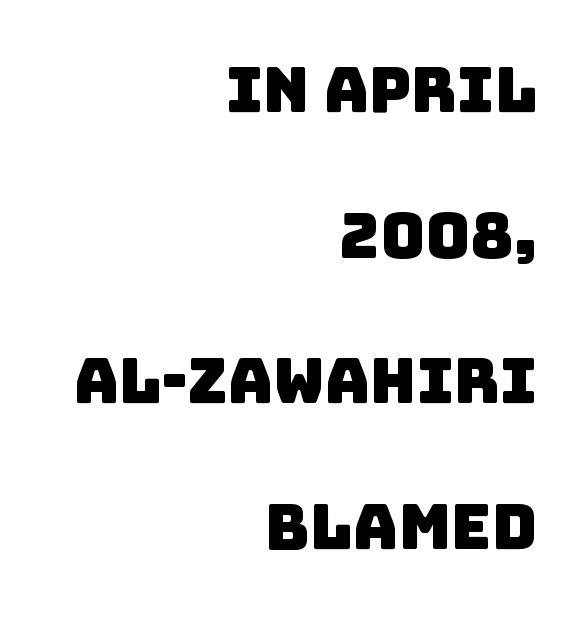
A typesetter would call this zero additional tracking. The letters carry no serifs — their stems end cleanly without finishing strokes. Proportional: the letters do not fall into vertical columns. Students, observe: this is what heavily led, spacious text looks like. In CSS terms this would be text-align: right. The foot of each line stays bare and open.
